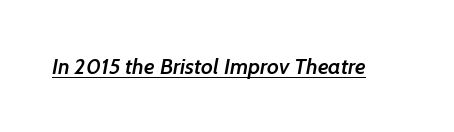
Compared with undecorated copy, this sample adds a rule below the words. Honestly, the letter spacing is just normal — you wouldn't notice it. A semibold gives these letters moderate extra thickness, short of bold.
